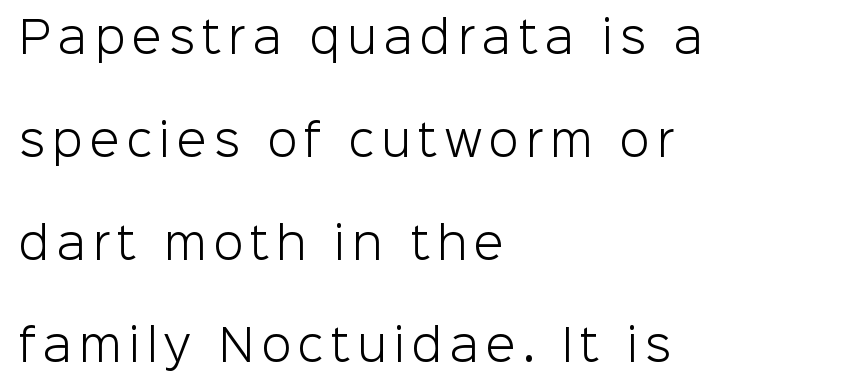
Character widths vary here, with narrow letters taking less room than wide ones. Posture: straight, roman, zero tilt. The space between consecutive lines is lavish. Regarding serifs, this sample does without them. Does the copy run flush right? No — it runs flush left. The space directly below the letters is spotless.
